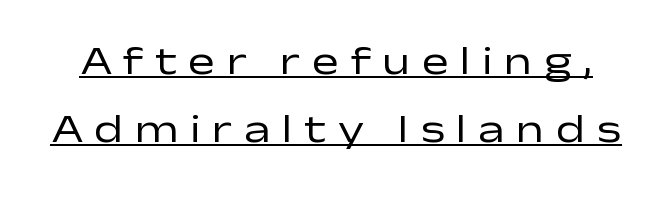
{"serif": "no", "italic": "no", "bold": "no", "weight": "regular", "width": "wide", "stroke_contrast": "low", "x_height": "medium", "monospaced": "no", "underline": "yes", "line_spacing": "normal", "line_spacing_ratio": 1.69, "letter_spacing": "wide", "letter_spacing_em": 0.29, "glyph_px": 40}
